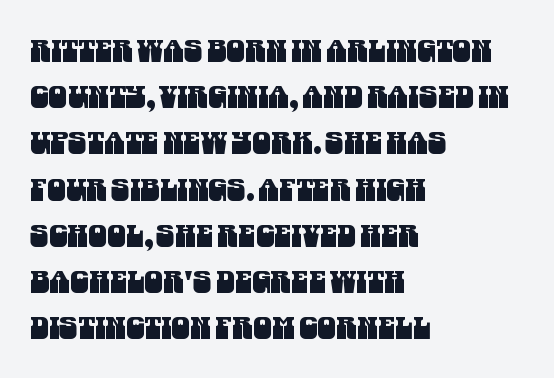
The image shows 30 px condensed sans-serif type; set left-aligned, normal line spacing (1.54x), normal letter spacing, not underlined; medium stroke contrast and a large x-height.
